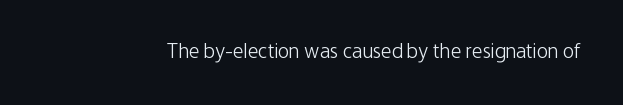
{"italic": "no", "bold": "no", "underline": "no", "letter_spacing": "normal", "letter_spacing_em": 0.0, "glyph_px": 21}
